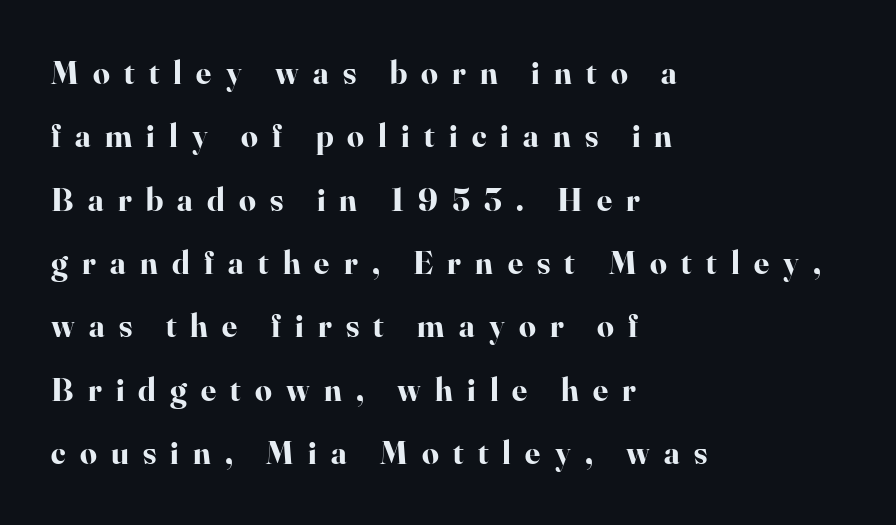
The image shows 33 px bold serif type, upright; set left-aligned, loose line spacing (1.92x), unusually wide letter spacing (+0.43 em), not underlined; high stroke contrast and a small x-height.
